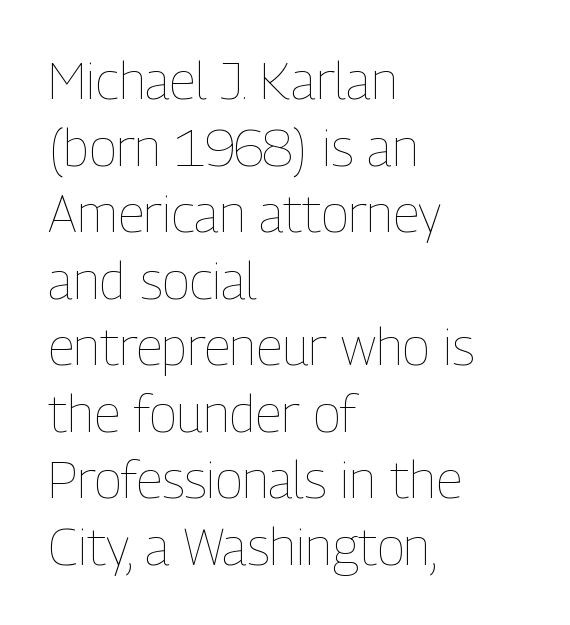
Q: Is the text bold? A: No.
Q: Is the text italic (slanted)? A: No, it is upright.
Q: Is the text underlined? A: No.
Q: How is the paragraph aligned? A: Left-aligned.
Q: Is the spacing between letters normal or unusually wide? A: Normal.
Q: Is the spacing between lines tight, normal or loose? A: Normal.
Q: Width (condensed, normal, or wide)? A: Condensed.
Q: Stroke contrast? A: Low.
Q: x-height? A: Medium.
Q: Monospaced? A: No.
